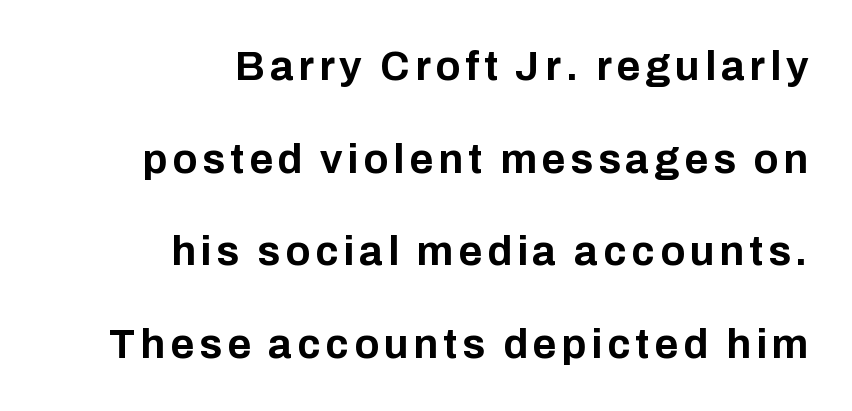
Q: Is the text bold? A: Yes.
Q: Is the text italic (slanted)? A: No, it is upright.
Q: Is the typeface a serif or a sans-serif typeface? A: Sans-serif.
Q: Is the text underlined? A: No.
Q: How is the paragraph aligned? A: Right-aligned.
Q: Is the spacing between lines tight, normal or loose? A: Loose.
Q: Width (condensed, normal, or wide)? A: Normal.
Q: Stroke contrast? A: Low.
Q: x-height? A: Medium.
Q: Monospaced? A: No.
